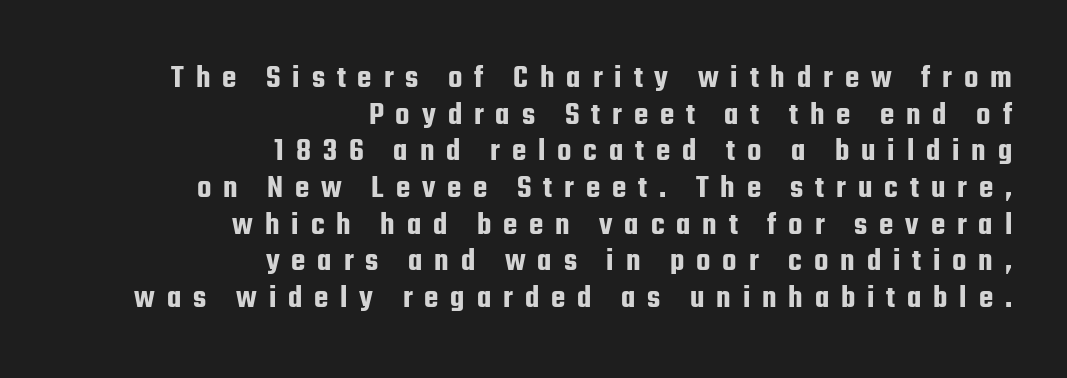
{"serif": "no", "italic": "no", "width": "condensed", "stroke_contrast": "low", "x_height": "medium", "monospaced": "no", "underline": "no", "align": "right", "line_spacing": "tight", "line_spacing_ratio": 1.11, "letter_spacing": "wide", "letter_spacing_em": 0.36, "glyph_px": 33}
